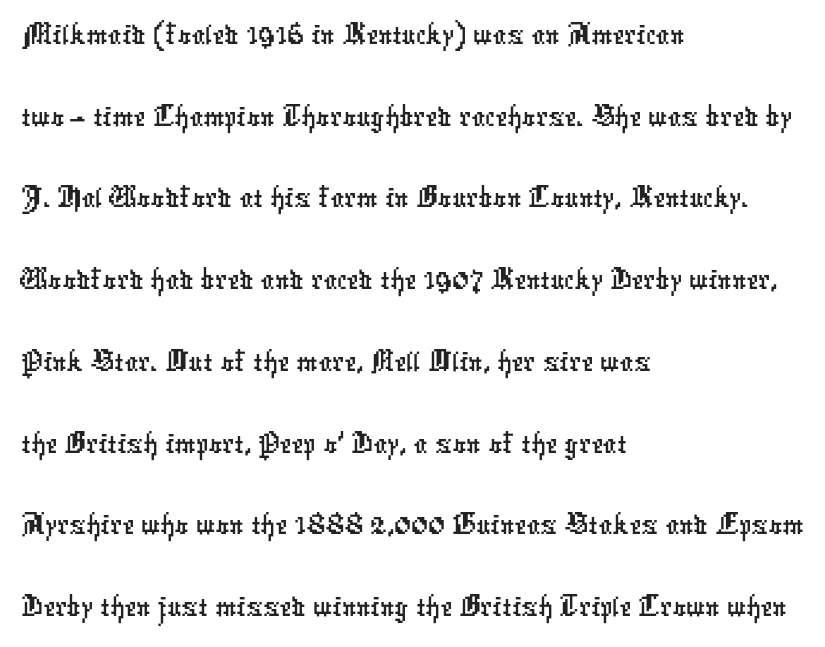
Q: Is the typeface a serif or a sans-serif typeface? A: Sans-serif.
Q: Is the text underlined? A: No.
Q: How is the paragraph aligned? A: Left-aligned.
Q: Is the spacing between letters normal or unusually wide? A: Normal.
Q: Width (condensed, normal, or wide)? A: Condensed.
Q: Stroke contrast? A: Low.
Q: x-height? A: Medium.
Q: Monospaced? A: No.
